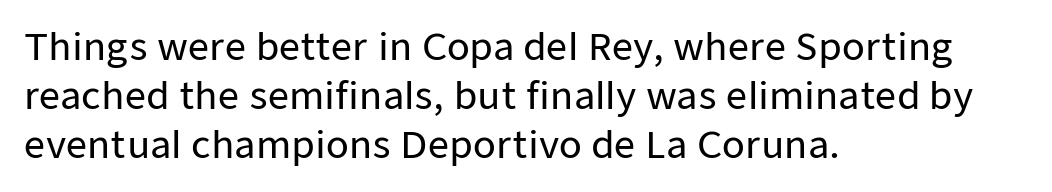
{"serif": "no", "italic": "no", "width": "normal", "stroke_contrast": "low", "x_height": "medium", "monospaced": "no", "underline": "no", "align": "left", "line_spacing": "normal", "line_spacing_ratio": 1.33, "letter_spacing": "normal", "letter_spacing_em": 0.0, "glyph_px": 37}
